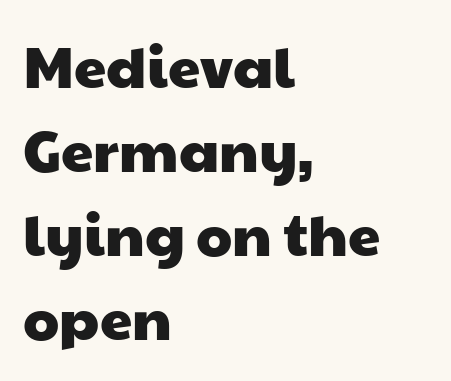
Q: Is the typeface a serif or a sans-serif typeface? A: Sans-serif.
Q: Is the text underlined? A: No.
Q: How is the paragraph aligned? A: Left-aligned.
Q: Is the spacing between letters normal or unusually wide? A: Normal.
Q: Is the spacing between lines tight, normal or loose? A: Normal.
Q: Width (condensed, normal, or wide)? A: Wide.
Q: Stroke contrast? A: Low.
Q: x-height? A: Medium.
Q: Monospaced? A: No.
